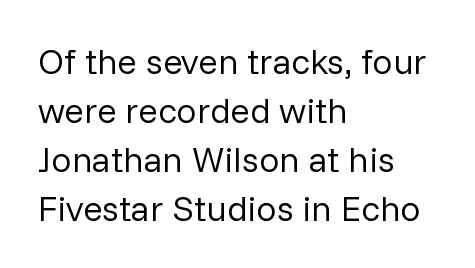
The image shows 36 px regular-weight sans-serif type, upright; set left-aligned, normal line spacing (1.36x), normal letter spacing, not underlined; low stroke contrast and a medium x-height.
